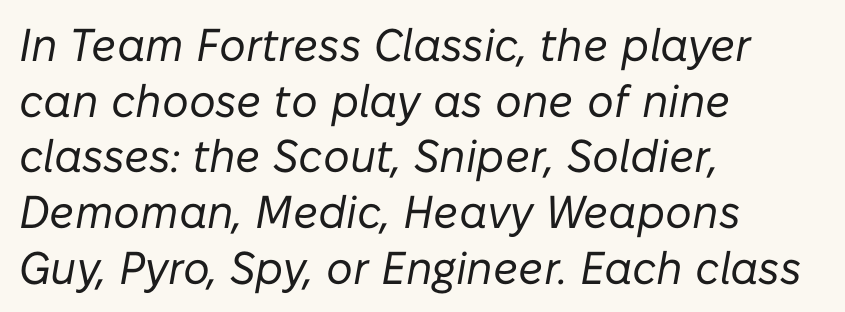
{"italic": "yes", "lean": "right", "slant_degrees": 10, "bold": "no", "weight": "regular", "width": "normal", "stroke_contrast": "low", "x_height": "medium", "monospaced": "no", "underline": "no", "align": "left", "line_spacing_ratio": 1.21, "letter_spacing": "normal", "letter_spacing_em": 0.0, "glyph_px": 46}
